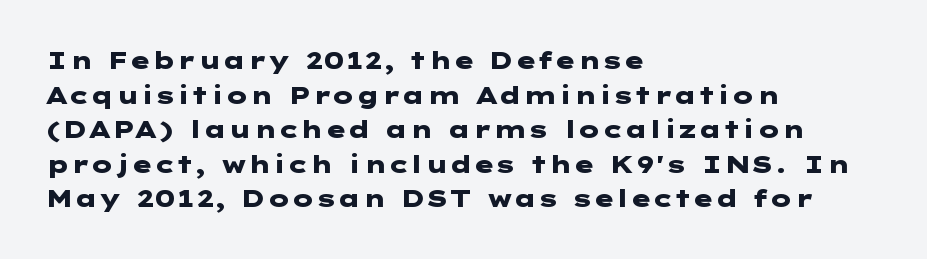
{"italic": "no", "bold": "yes", "underline": "no", "align": "left", "line_spacing": "normal", "line_spacing_ratio": 1.44, "letter_spacing": "normal", "letter_spacing_em": 0.0, "glyph_px": 24}
